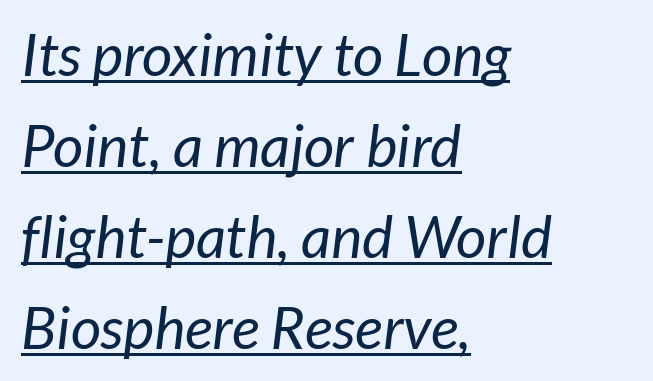
Q: Is the text bold? A: No.
Q: Is the typeface a serif or a sans-serif typeface? A: Sans-serif.
Q: Is the text underlined? A: Yes.
Q: How is the paragraph aligned? A: Left-aligned.
Q: Is the spacing between letters normal or unusually wide? A: Normal.
Q: Is the spacing between lines tight, normal or loose? A: Normal.
Q: Width (condensed, normal, or wide)? A: Normal.
Q: Stroke contrast? A: Low.
Q: x-height? A: Medium.
Q: Monospaced? A: No.
